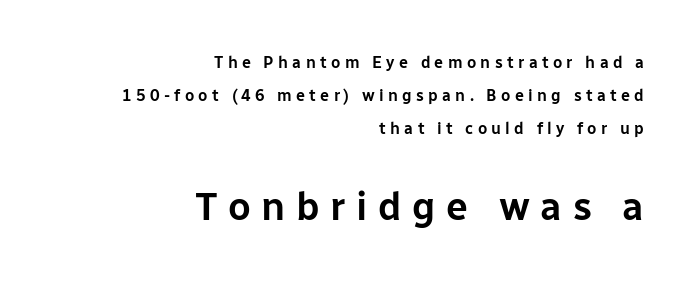
Q: Is the text italic (slanted)? A: No, it is upright.
Q: Is the typeface a serif or a sans-serif typeface? A: Sans-serif.
Q: Is the text underlined? A: No.
Q: How is the paragraph aligned? A: Right-aligned.
Q: Is the spacing between letters normal or unusually wide? A: Unusually wide.
Q: Is the spacing between lines tight, normal or loose? A: Loose.
Q: Which block of text is set in a larger size, the first (top) or the second (bottom)? A: The second (bottom) one.
Q: Width (condensed, normal, or wide)? A: Normal.
Q: Stroke contrast? A: Low.
Q: x-height? A: Medium.
Q: Monospaced? A: No.
